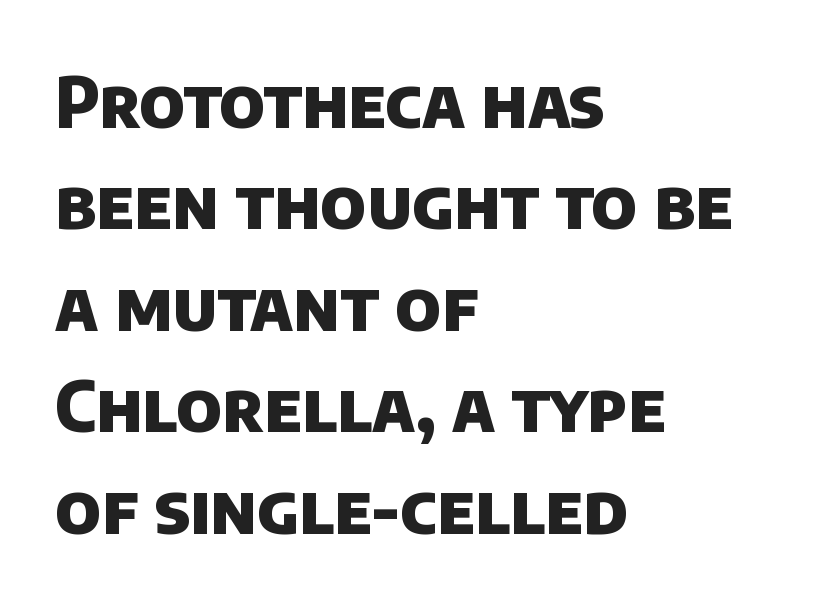
{"serif": "no", "bold": "yes", "weight": "heavy", "width": "normal", "stroke_contrast": "low", "x_height": "large", "monospaced": "no", "underline": "no", "align": "left", "line_spacing": "normal", "line_spacing_ratio": 1.45, "letter_spacing": "normal", "letter_spacing_em": 0.0, "glyph_px": 70}
